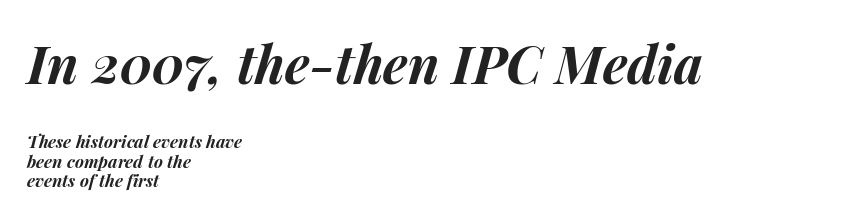
The image shows 52 px bold type, italic (leaning right); set left-aligned, line spacing 1.16x, normal letter spacing, not underlined; the first (top) block is 3.06x larger; medium stroke contrast and a medium x-height.
